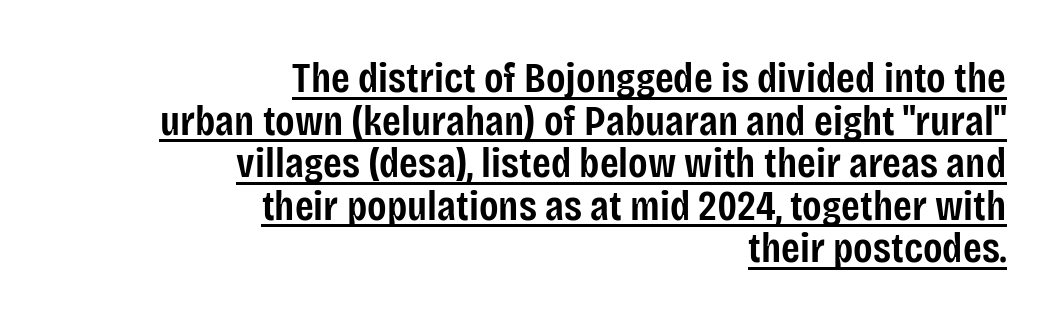
{"serif": "no", "italic": "no", "bold": "semi", "weight": "semibold", "width": "condensed", "stroke_contrast": "low", "x_height": "large", "monospaced": "no", "underline": "yes", "align": "right", "line_spacing": "tight", "line_spacing_ratio": 0.99, "letter_spacing": "normal", "letter_spacing_em": 0.0, "glyph_px": 43}
